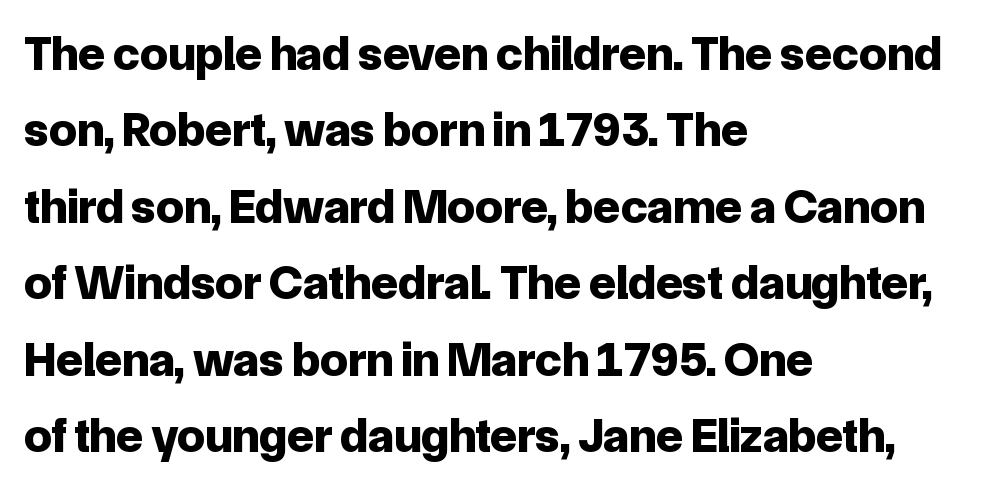
Only glyphs here, with clear space below each row. It's the straight-up-and-down kind of type. Whoever set this chose a conventional vertical rhythm. How are the letters spaced? Ordinarily, with no added tracking.
